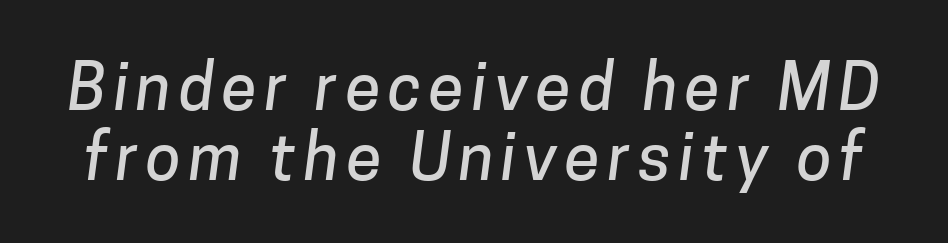
Do the characters align in a grid? No, the font is proportional. Honestly, the rows look squashed on top of each other. Just letters on the line, the space beneath them empty. The rendering shows plain stroke endings on the letterforms — a sans-serif design.
